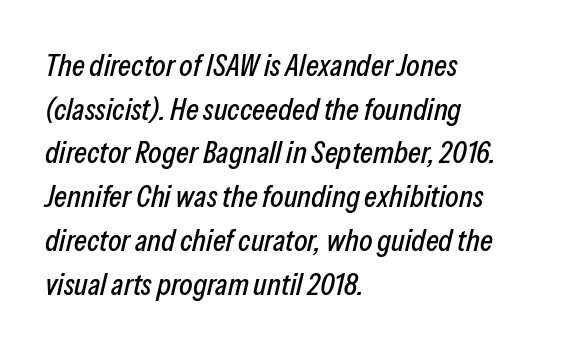
{"italic": "yes", "lean": "right", "slant_degrees": 13, "width": "condensed", "stroke_contrast": "low", "x_height": "medium", "monospaced": "no", "underline": "no", "align": "left", "line_spacing": "normal", "line_spacing_ratio": 1.41, "letter_spacing": "normal", "letter_spacing_em": 0.0, "glyph_px": 31}
